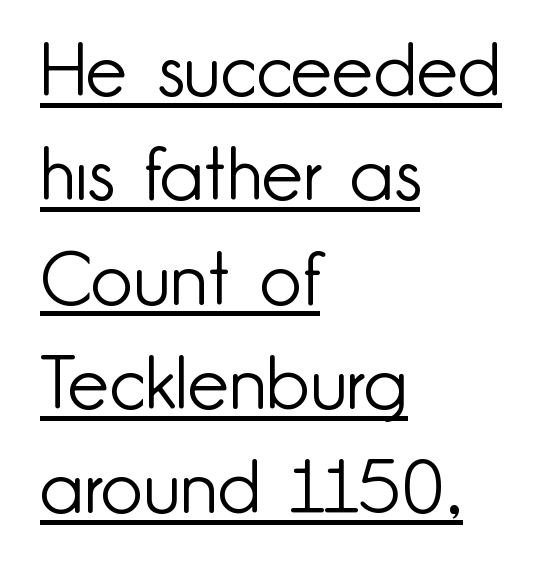
Q: Is the text bold? A: No.
Q: Is the text italic (slanted)? A: No, it is upright.
Q: Is the typeface a serif or a sans-serif typeface? A: Sans-serif.
Q: Is the text underlined? A: Yes.
Q: How is the paragraph aligned? A: Left-aligned.
Q: Is the spacing between letters normal or unusually wide? A: Normal.
Q: Is the spacing between lines tight, normal or loose? A: Normal.
Q: Width (condensed, normal, or wide)? A: Normal.
Q: Stroke contrast? A: Low.
Q: x-height? A: Small.
Q: Monospaced? A: No.
